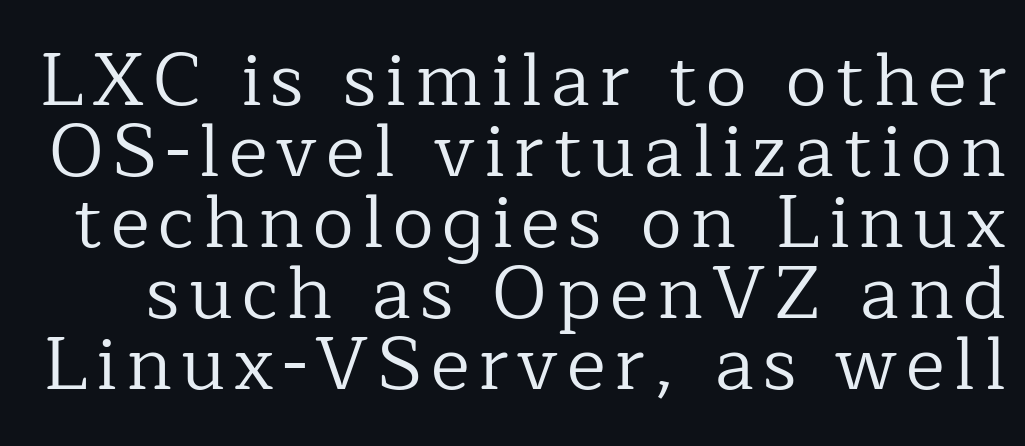
The image shows 74 px regular-weight serif type, upright; set tight line spacing (0.96x), not underlined; low stroke contrast and a medium x-height.
